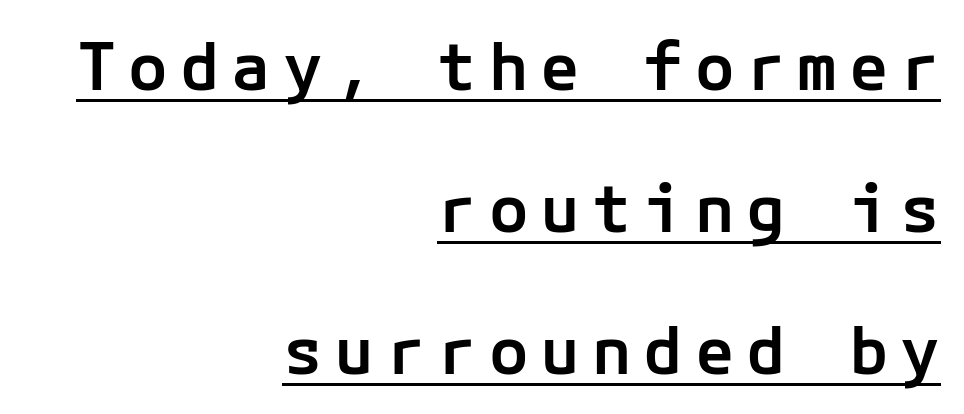
{"serif": "no", "italic": "no", "bold": "semi", "weight": "semibold", "width": "normal", "stroke_contrast": "low", "x_height": "medium", "underline": "yes", "align": "right", "line_spacing": "loose", "line_spacing_ratio": 2.15, "glyph_px": 66}
